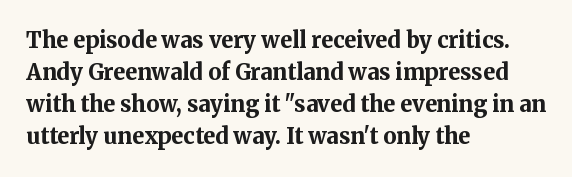
These lines were composed using upright roman letters. Bare-footed words on every line. The vertical gap from one line to the next is medium. Leftover space on each line is placed entirely after the last word. The line texture is even and compact thanks to regular tracking.
